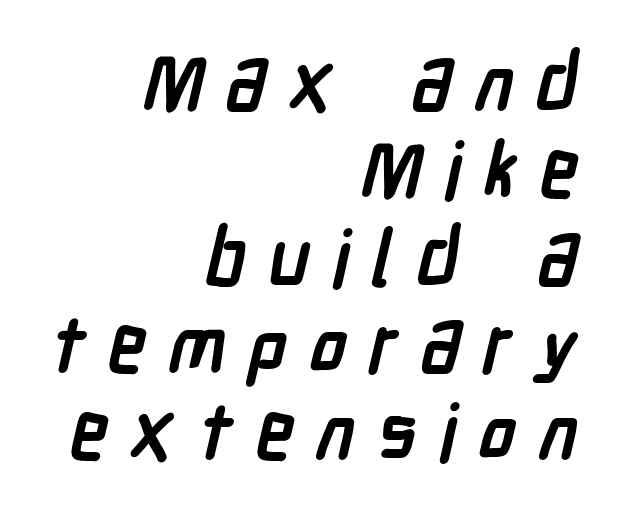
The image shows 78 px semibold, condensed sans-serif type; set right-aligned, tight line spacing (1.12x), unusually wide letter spacing (+0.28 em), not underlined; low stroke contrast and a medium x-height.
